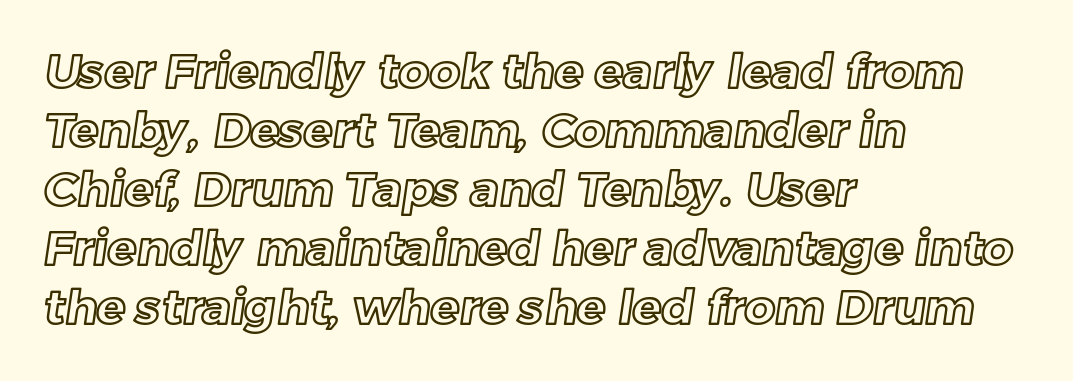
Lines of text with bare space underneath. The ragged edge is on the right, which tells us the setting is flush left. This sample uses plain, unmodified letter spacing. Looks like regular typesetting: each glyph gets only the width it needs.
